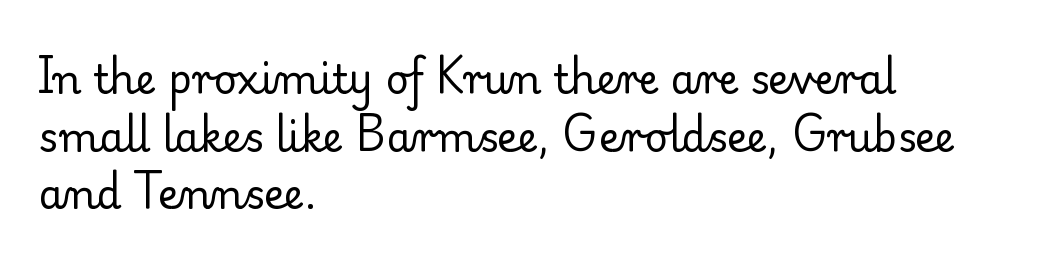
Characters remain perfectly vertical along every line. The passage shown stacks its lines at a standard gap. Varying glyph widths throughout — classic text-font behaviour. The characters are drawn with everyday or finer stroke widths. Here the glyphs are tracked normally, forming tight word shapes.
